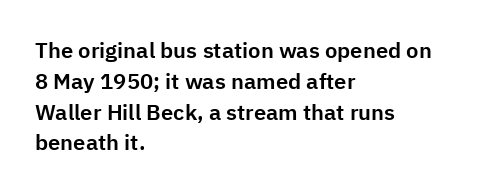
Q: Is the text italic (slanted)? A: No, it is upright.
Q: Is the text underlined? A: No.
Q: How is the paragraph aligned? A: Left-aligned.
Q: Is the spacing between letters normal or unusually wide? A: Normal.
Q: Is the spacing between lines tight, normal or loose? A: Normal.
